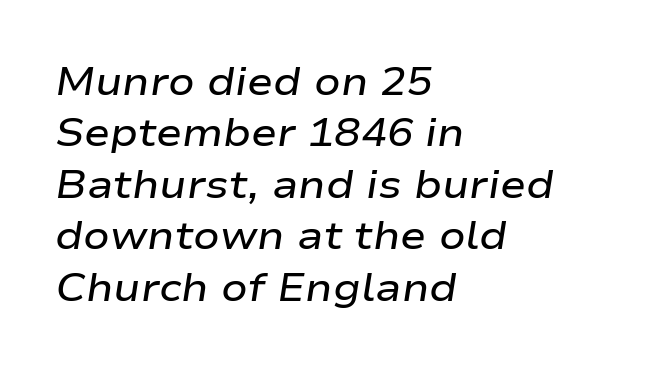
The image shows 39 px semibold, wide type, italic (leaning right); set left-aligned, normal line spacing (1.32x), normal letter spacing, not underlined; low stroke contrast and a medium x-height.
